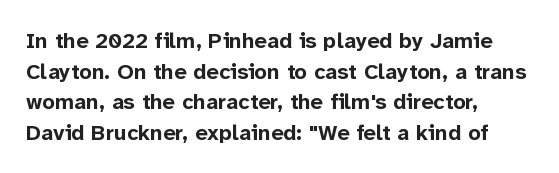
Q: Is the text bold? A: Yes.
Q: Is the text italic (slanted)? A: No, it is upright.
Q: Is the text underlined? A: No.
Q: How is the paragraph aligned? A: Left-aligned.
Q: Is the spacing between letters normal or unusually wide? A: Normal.
Q: Is the spacing between lines tight, normal or loose? A: Normal.
